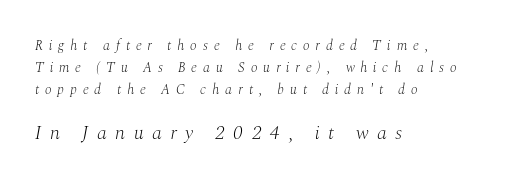
The passage shown begins with its smaller block and ends with its larger one. Casual observation: everything's shoved over to the left. The passage shown has open, widely tracked lettering throughout. The lettering tilts uniformly, giving the passage an italic look. Stroke mass is kept to a normal reading level or below.
